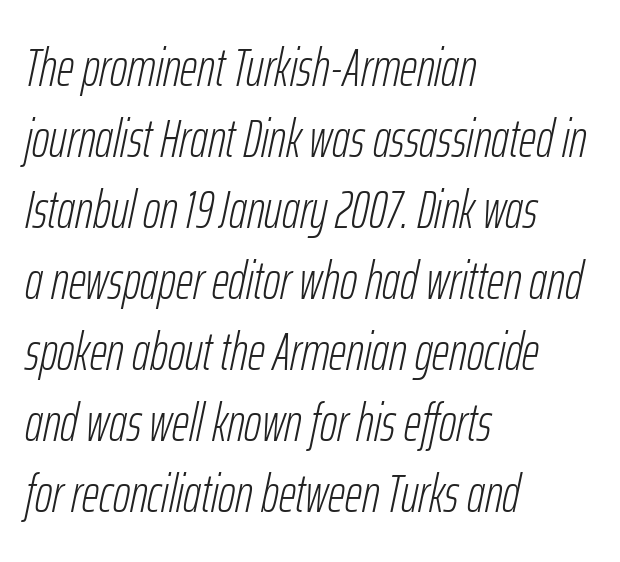
{"italic": "yes", "lean": "right", "slant_degrees": 12, "bold": "no", "weight": "light", "width": "condensed", "stroke_contrast": "low", "x_height": "medium", "monospaced": "no", "underline": "no", "align": "left", "line_spacing": "normal", "line_spacing_ratio": 1.34, "letter_spacing": "normal", "letter_spacing_em": 0.0, "glyph_px": 53}
